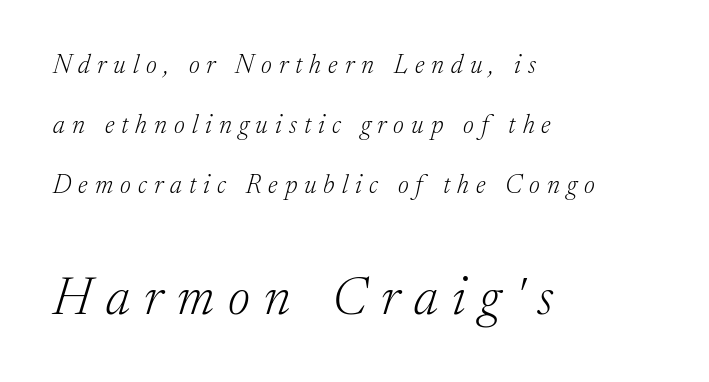
{"serif": "yes", "italic": "yes", "lean": "right", "slant_degrees": 17, "bold": "no", "weight": "light", "width": "normal", "stroke_contrast": "low", "x_height": "medium", "monospaced": "no", "underline": "no", "align": "left", "line_spacing": "loose", "line_spacing_ratio": 2.3, "letter_spacing": "wide", "letter_spacing_em": 0.27, "larger_block": "second", "size_ratio": 2.04, "glyph_px": 53}
